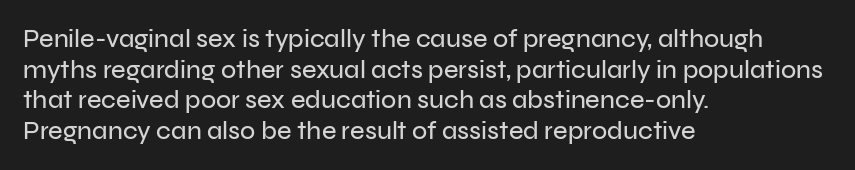
Q: Is the text italic (slanted)? A: No, it is upright.
Q: Is the text underlined? A: No.
Q: How is the paragraph aligned? A: Left-aligned.
Q: Is the spacing between letters normal or unusually wide? A: Normal.
